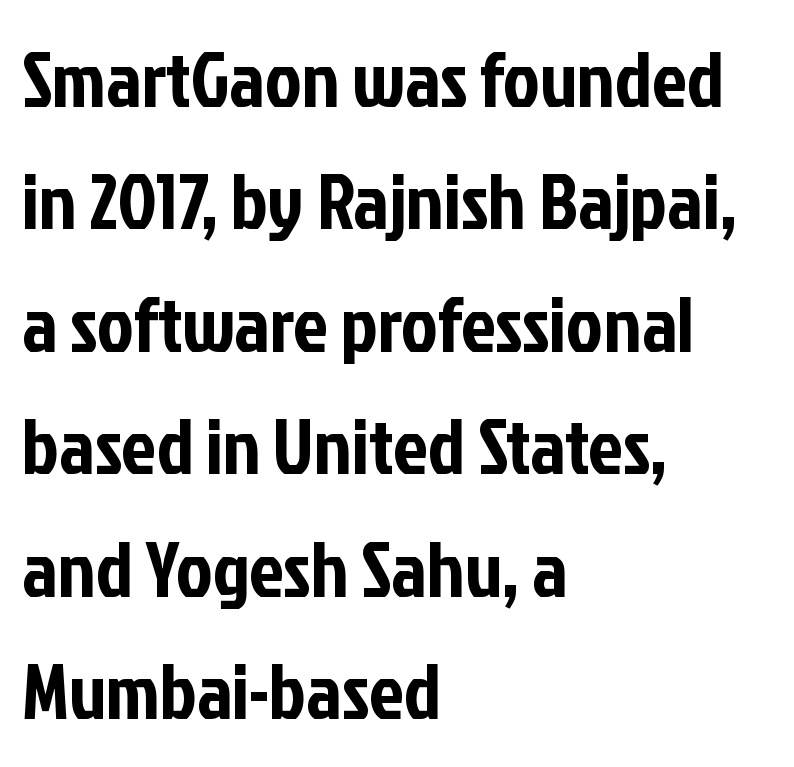
Q: Is the text italic (slanted)? A: No, it is upright.
Q: Is the typeface a serif or a sans-serif typeface? A: Sans-serif.
Q: Is the text underlined? A: No.
Q: How is the paragraph aligned? A: Left-aligned.
Q: Is the spacing between letters normal or unusually wide? A: Normal.
Q: Is the spacing between lines tight, normal or loose? A: Normal.
Q: Width (condensed, normal, or wide)? A: Condensed.
Q: Stroke contrast? A: Low.
Q: x-height? A: Medium.
Q: Monospaced? A: No.
